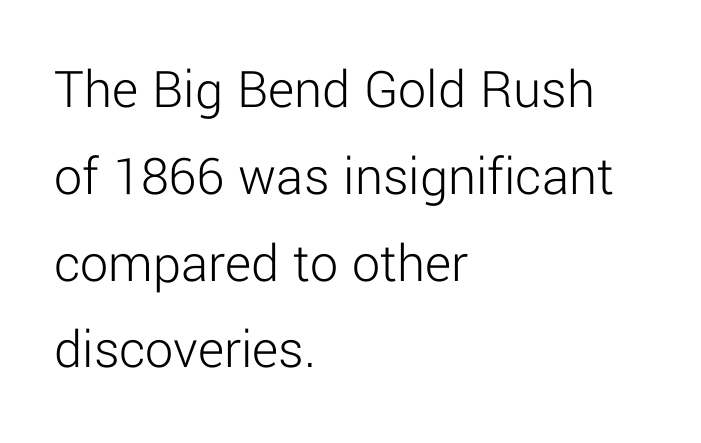
The image shows 56 px light sans-serif type, upright; set left-aligned, normal line spacing (1.55x), normal letter spacing, not underlined; low stroke contrast and a medium x-height.
